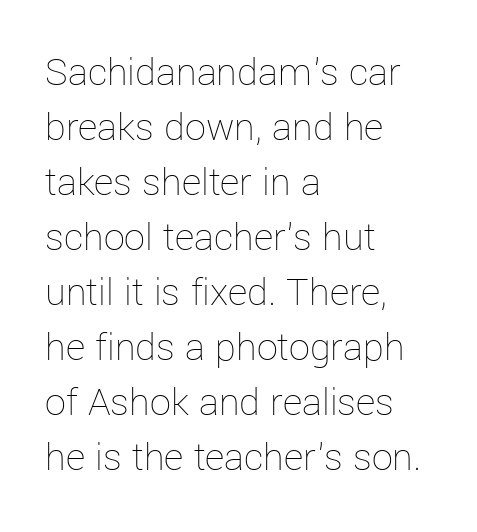
{"italic": "no", "bold": "no", "weight": "thin", "width": "normal", "stroke_contrast": "low", "x_height": "medium", "monospaced": "no", "underline": "no", "align": "left", "line_spacing": "normal", "line_spacing_ratio": 1.31, "letter_spacing": "normal", "letter_spacing_em": 0.0, "glyph_px": 42}
